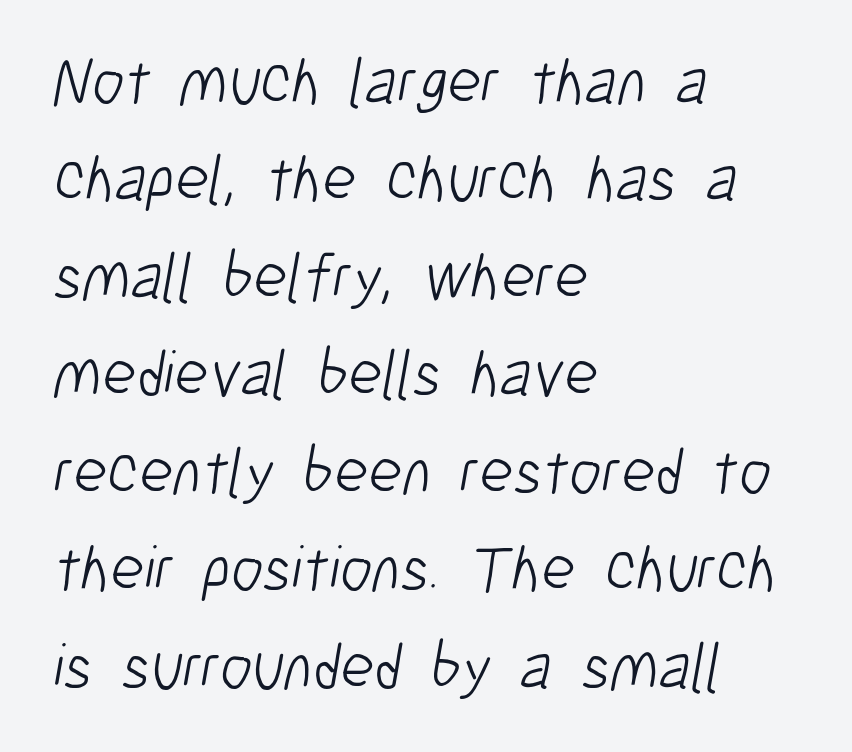
{"serif": "no", "bold": "no", "weight": "light", "width": "condensed", "stroke_contrast": "low", "x_height": "medium", "monospaced": "no", "underline": "no", "align": "left", "line_spacing": "normal", "line_spacing_ratio": 1.5, "letter_spacing": "normal", "letter_spacing_em": 0.0, "glyph_px": 65}
